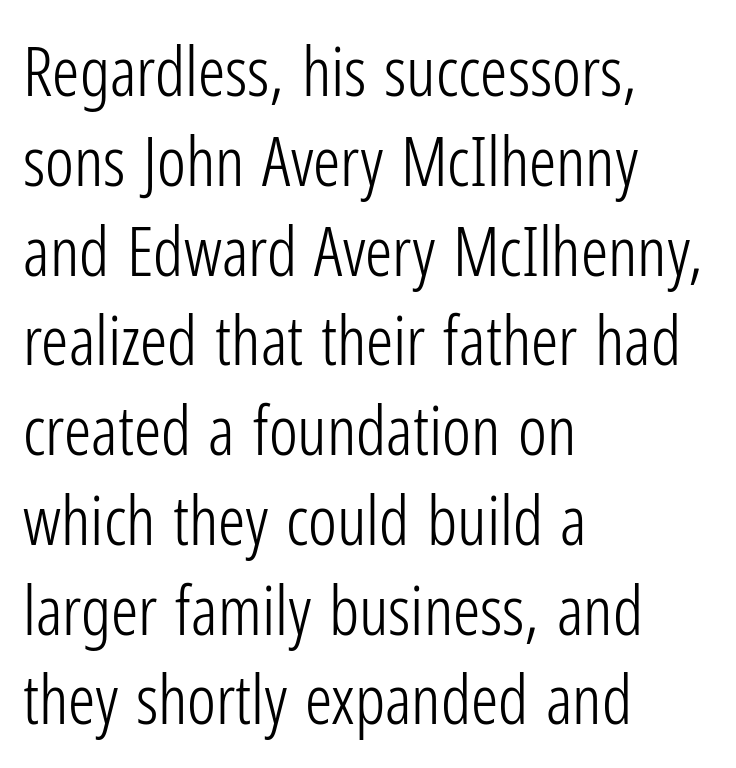
{"serif": "no", "italic": "no", "bold": "no", "weight": "light", "width": "condensed", "stroke_contrast": "low", "x_height": "medium", "monospaced": "no", "underline": "no", "align": "left", "line_spacing": "normal", "line_spacing_ratio": 1.32, "letter_spacing": "normal", "letter_spacing_em": 0.0, "glyph_px": 68}
